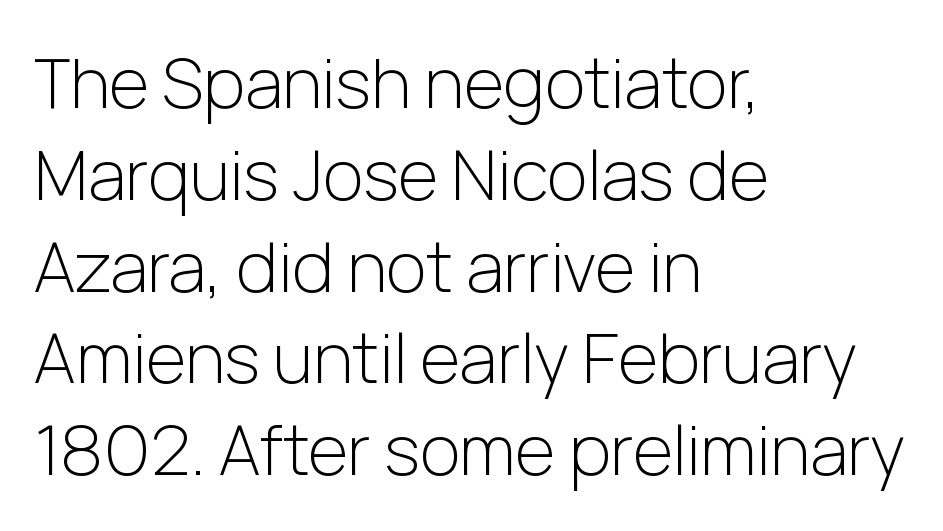
Q: Is the text bold? A: No.
Q: Is the text italic (slanted)? A: No, it is upright.
Q: Is the typeface a serif or a sans-serif typeface? A: Sans-serif.
Q: Is the text underlined? A: No.
Q: How is the paragraph aligned? A: Left-aligned.
Q: Is the spacing between letters normal or unusually wide? A: Normal.
Q: Is the spacing between lines tight, normal or loose? A: Normal.
Q: Width (condensed, normal, or wide)? A: Normal.
Q: Stroke contrast? A: Low.
Q: x-height? A: Medium.
Q: Monospaced? A: No.
